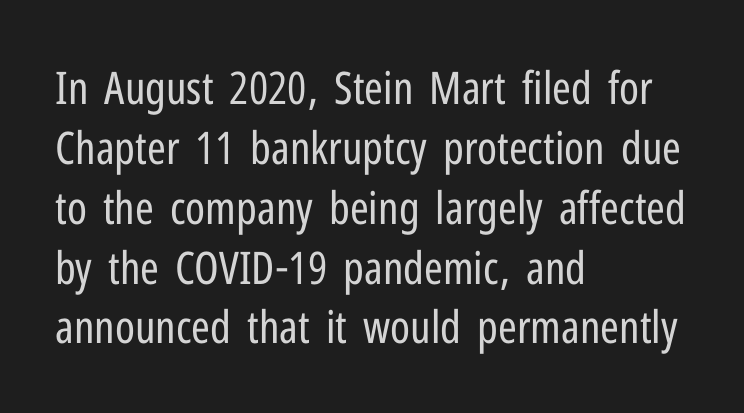
Q: Is the text bold? A: No.
Q: Is the text italic (slanted)? A: No, it is upright.
Q: Is the typeface a serif or a sans-serif typeface? A: Sans-serif.
Q: Is the text underlined? A: No.
Q: How is the paragraph aligned? A: Left-aligned.
Q: Is the spacing between letters normal or unusually wide? A: Normal.
Q: Is the spacing between lines tight, normal or loose? A: Normal.
Q: Width (condensed, normal, or wide)? A: Condensed.
Q: Stroke contrast? A: Low.
Q: x-height? A: Medium.
Q: Monospaced? A: No.
